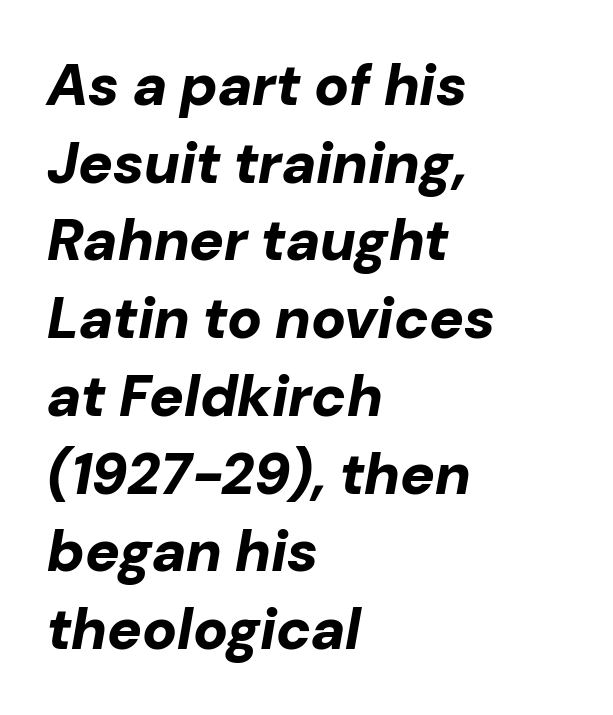
{"italic": "yes", "lean": "right", "slant_degrees": 10, "bold": "yes", "weight": "bold", "width": "normal", "stroke_contrast": "low", "x_height": "medium", "monospaced": "no", "underline": "no", "align": "left", "line_spacing": "normal", "line_spacing_ratio": 1.34, "letter_spacing": "normal", "letter_spacing_em": 0.0, "glyph_px": 58}
